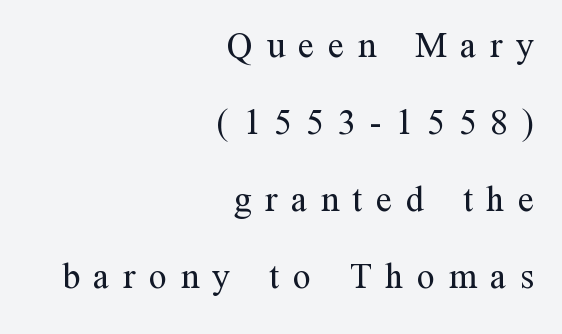
Clear beneath every line of the passage. Horizontally, the lines are justified to the trailing edge only. The characters display serif detailing at their extremities. Caption: expanded tracking, letters set apart. Bold? No — there's no thickening of the strokes.
